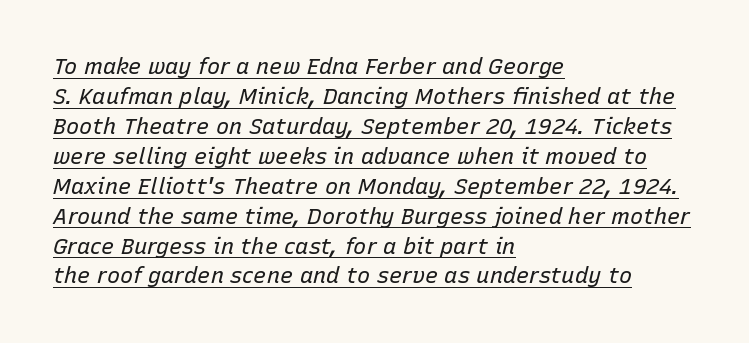
{"italic": "yes", "lean": "right", "slant_degrees": 15, "bold": "no", "underline": "yes", "align": "left", "line_spacing": "normal", "line_spacing_ratio": 1.36, "letter_spacing": "normal", "letter_spacing_em": 0.0, "glyph_px": 22}
